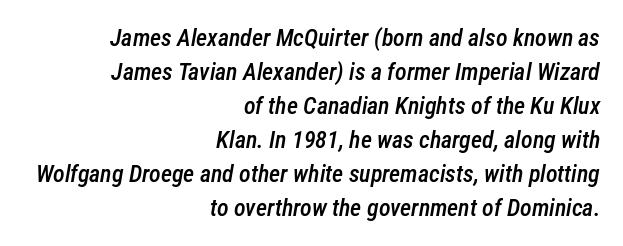
{"italic": "yes", "lean": "right", "slant_degrees": 12, "bold": "semi", "underline": "no", "align": "right", "line_spacing": "normal", "line_spacing_ratio": 1.42, "letter_spacing": "normal", "letter_spacing_em": 0.0, "glyph_px": 24}
